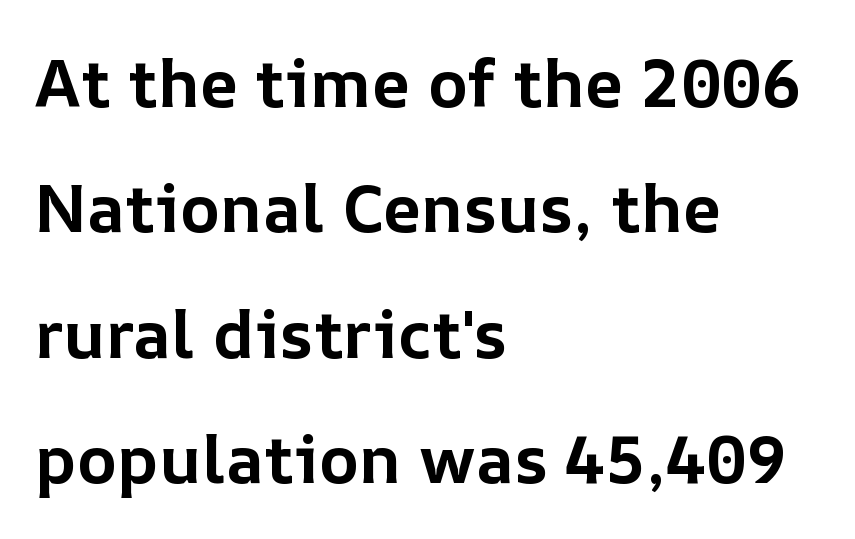
Q: Is the text bold? A: Yes.
Q: Is the text italic (slanted)? A: No, it is upright.
Q: Is the text underlined? A: No.
Q: How is the paragraph aligned? A: Left-aligned.
Q: Is the spacing between letters normal or unusually wide? A: Normal.
Q: Width (condensed, normal, or wide)? A: Normal.
Q: Stroke contrast? A: Low.
Q: x-height? A: Medium.
Q: Monospaced? A: No.
